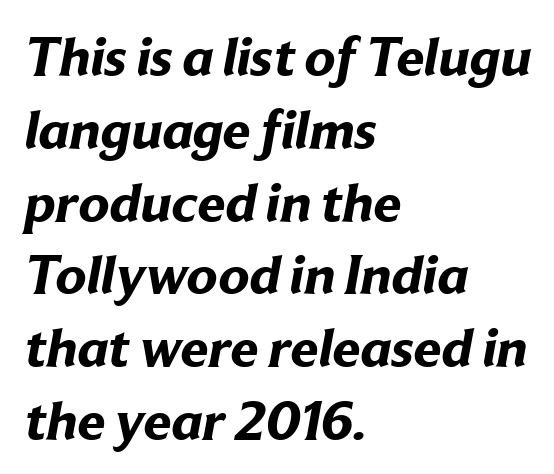
{"serif": "no", "bold": "yes", "weight": "bold", "width": "normal", "stroke_contrast": "low", "x_height": "medium", "monospaced": "no", "underline": "no", "align": "left", "line_spacing": "normal", "line_spacing_ratio": 1.3, "letter_spacing": "normal", "letter_spacing_em": 0.0, "glyph_px": 56}
